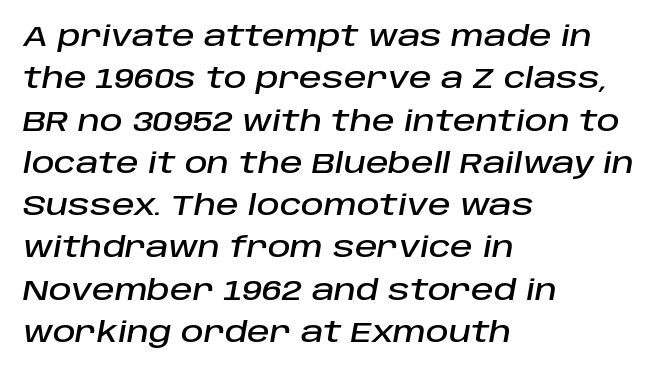
{"italic": "yes", "lean": "right", "slant_degrees": 10, "width": "normal", "stroke_contrast": "low", "x_height": "large", "monospaced": "no", "underline": "no", "align": "left", "line_spacing": "normal", "line_spacing_ratio": 1.51, "letter_spacing": "normal", "letter_spacing_em": 0.0, "glyph_px": 28}
